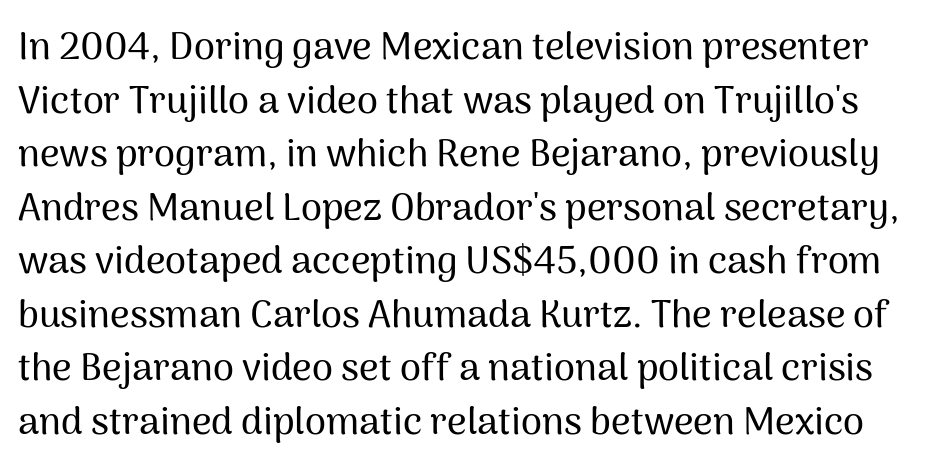
{"serif": "no", "italic": "no", "width": "normal", "stroke_contrast": "medium", "x_height": "medium", "monospaced": "no", "underline": "no", "line_spacing": "normal", "line_spacing_ratio": 1.41, "letter_spacing": "normal", "letter_spacing_em": 0.0, "glyph_px": 38}
